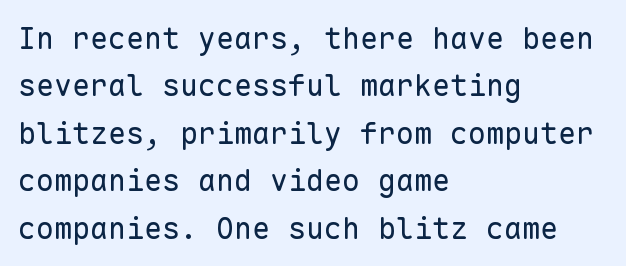
Q: Is the text bold? A: No.
Q: Is the text italic (slanted)? A: No, it is upright.
Q: Is the typeface a serif or a sans-serif typeface? A: Sans-serif.
Q: Is the text underlined? A: No.
Q: How is the paragraph aligned? A: Left-aligned.
Q: Is the spacing between letters normal or unusually wide? A: Normal.
Q: Is the spacing between lines tight, normal or loose? A: Normal.
Q: Width (condensed, normal, or wide)? A: Normal.
Q: Stroke contrast? A: Low.
Q: x-height? A: Medium.
Q: Monospaced? A: Yes.
